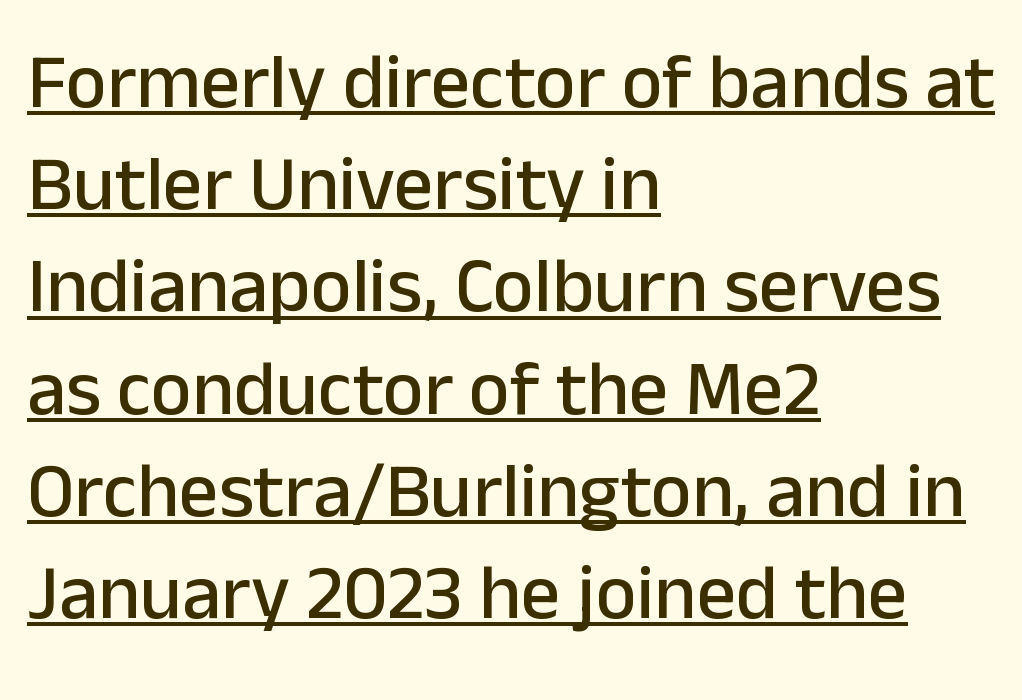
The letters stand straight up with perfectly vertical stems. Proportional: the letters do not fall into vertical columns. Normally led — the rows are evenly, conventionally spaced. Looks like someone drew a line under every word here. Tracking value appears to be zero — textbook default spacing. Does the type have serifs? No, each stem ends abruptly.
